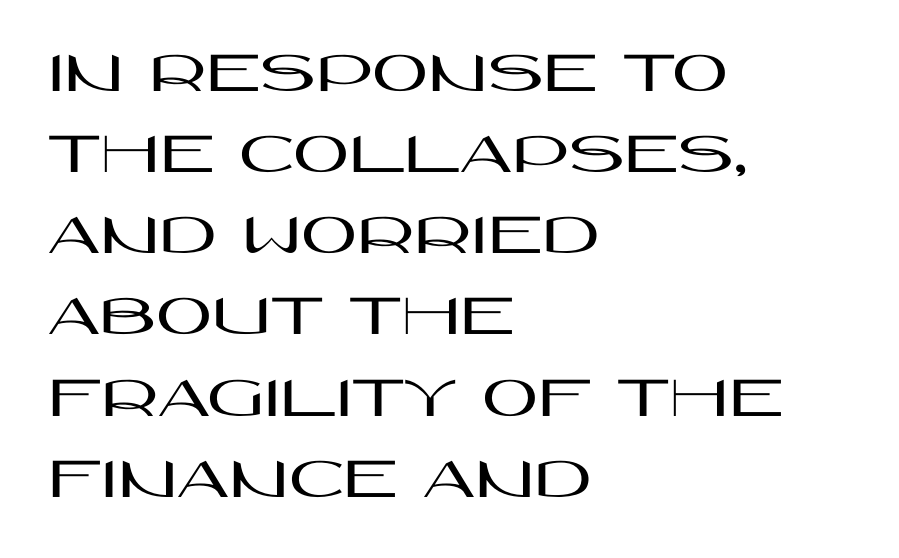
The image shows 61 px wide sans-serif type, upright; set left-aligned, normal line spacing (1.33x), normal letter spacing, not underlined; high stroke contrast and a large x-height.
